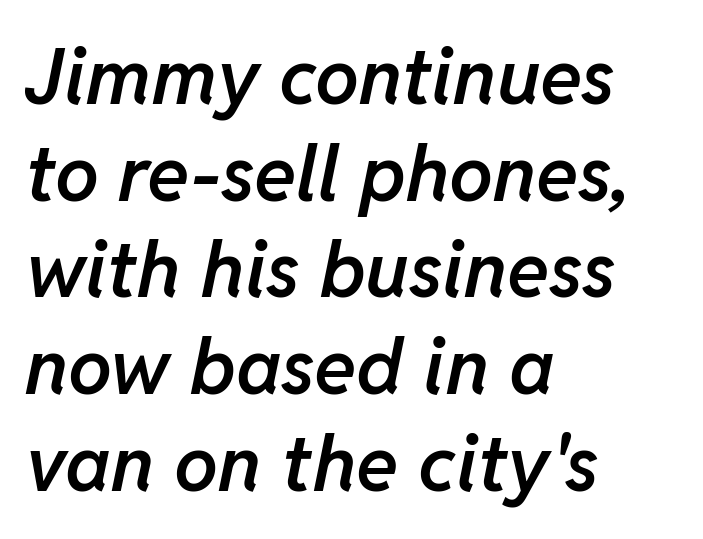
{"italic": "yes", "lean": "right", "slant_degrees": 11, "bold": "semi", "weight": "semibold", "width": "normal", "stroke_contrast": "low", "x_height": "medium", "monospaced": "no", "underline": "no", "align": "left", "line_spacing_ratio": 1.24, "letter_spacing": "normal", "letter_spacing_em": 0.0, "glyph_px": 78}
